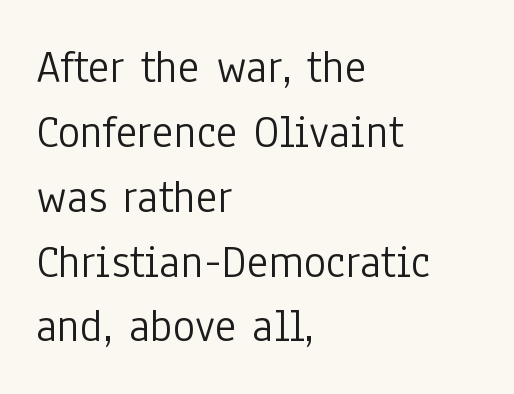
The image shows 47 px light, condensed sans-serif type, upright; set left-aligned, normal line spacing (1.38x), normal letter spacing, not underlined; low stroke contrast and a medium x-height.
